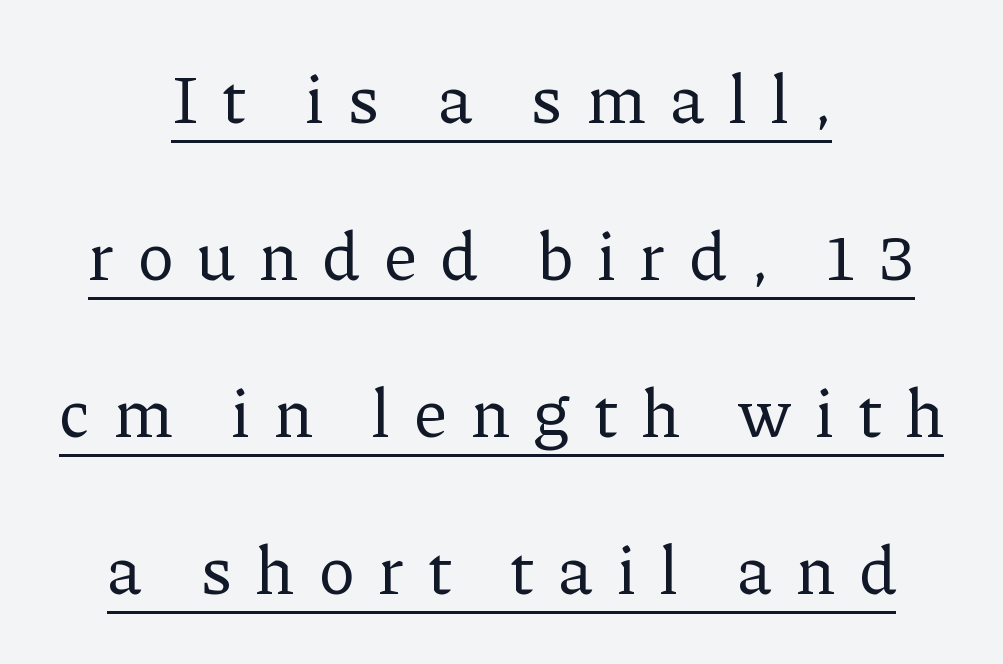
{"serif": "yes", "italic": "no", "bold": "no", "weight": "regular", "width": "normal", "stroke_contrast": "low", "x_height": "medium", "monospaced": "no", "underline": "yes", "align": "center", "line_spacing": "loose", "line_spacing_ratio": 2.31, "letter_spacing": "wide", "letter_spacing_em": 0.36, "glyph_px": 68}
